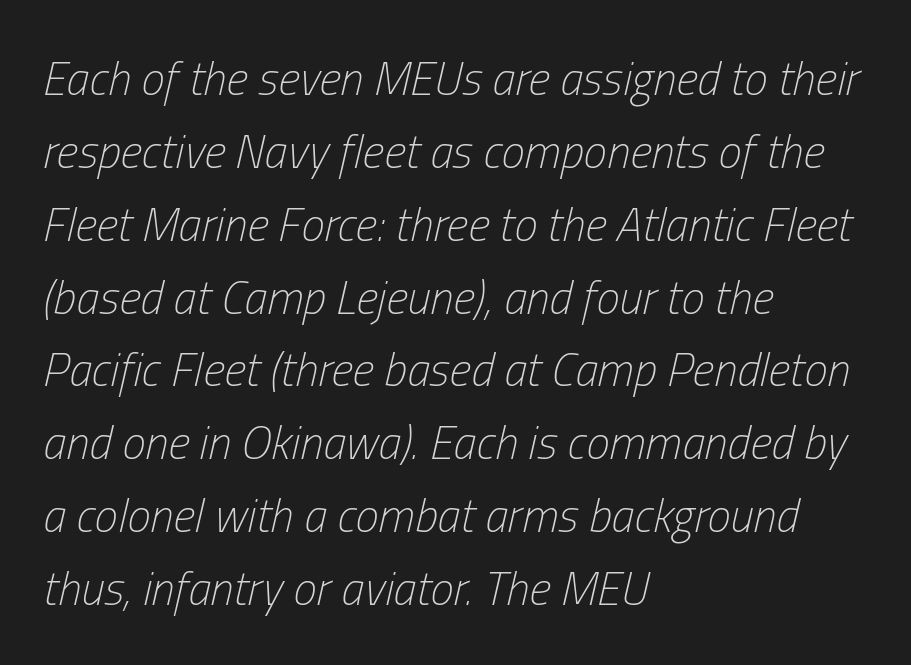
Q: Is the text bold? A: No.
Q: Is the text italic (slanted)? A: Yes, it leans right by about 13 degrees.
Q: Is the text underlined? A: No.
Q: How is the paragraph aligned? A: Left-aligned.
Q: Is the spacing between letters normal or unusually wide? A: Normal.
Q: Is the spacing between lines tight, normal or loose? A: Normal.
Q: Width (condensed, normal, or wide)? A: Condensed.
Q: Stroke contrast? A: Low.
Q: x-height? A: Medium.
Q: Monospaced? A: No.
